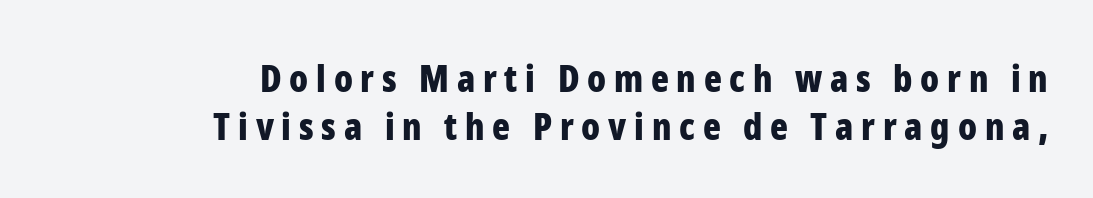
Q: Is the text bold? A: Yes.
Q: Is the text italic (slanted)? A: No, it is upright.
Q: Is the typeface a serif or a sans-serif typeface? A: Sans-serif.
Q: Is the text underlined? A: No.
Q: How is the paragraph aligned? A: Right-aligned.
Q: Is the spacing between letters normal or unusually wide? A: Unusually wide.
Q: Is the spacing between lines tight, normal or loose? A: Normal.
Q: Width (condensed, normal, or wide)? A: Condensed.
Q: Stroke contrast? A: Low.
Q: x-height? A: Medium.
Q: Monospaced? A: No.
